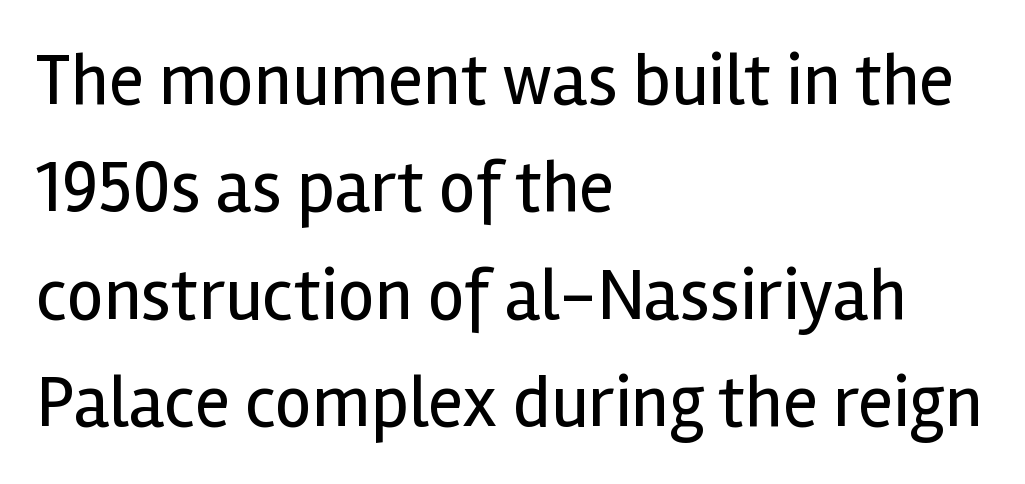
Q: Is the text bold? A: No.
Q: Is the text italic (slanted)? A: No, it is upright.
Q: Is the typeface a serif or a sans-serif typeface? A: Sans-serif.
Q: Is the text underlined? A: No.
Q: How is the paragraph aligned? A: Left-aligned.
Q: Is the spacing between letters normal or unusually wide? A: Normal.
Q: Is the spacing between lines tight, normal or loose? A: Normal.
Q: Width (condensed, normal, or wide)? A: Normal.
Q: x-height? A: Medium.
Q: Monospaced? A: No.
